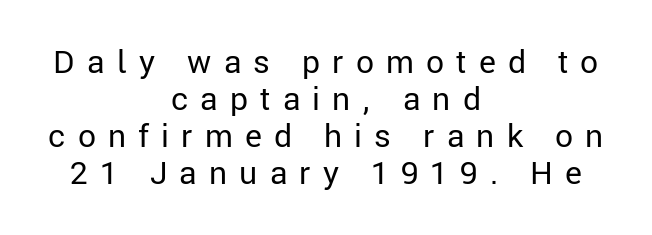
Spacing verdict: proportional, widths tailored to each character. The face used here is rendered with a markedly widened letterfit. Honestly, there is no underline to notice here at all. Horizontal alignment here is central, giving a formal, balanced look. Every character sits straight up, as roman type does.
